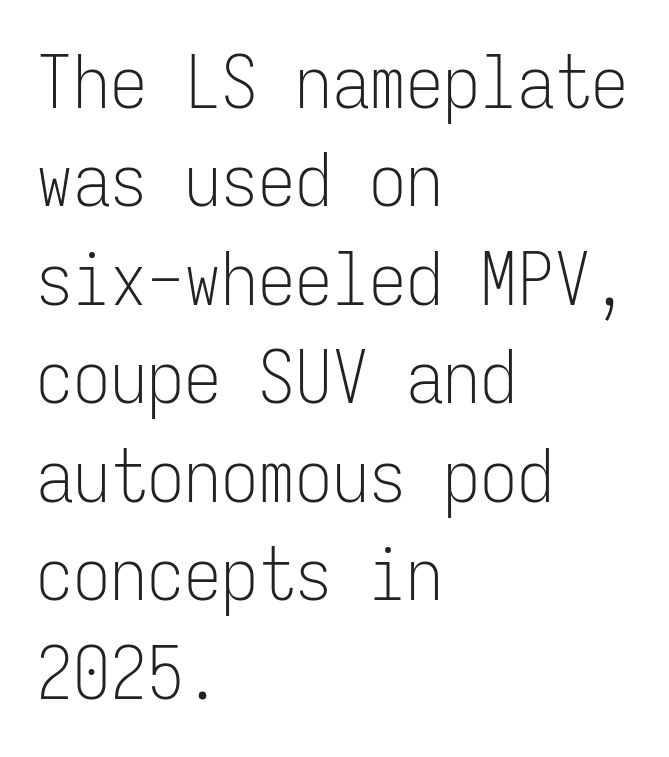
A typesetter would call this monospace, since all characters share one set width. This reads as an unemphasized weight, regular at the heaviest. The line texture is even and compact thanks to regular tracking. This is roman type, the default non-slanted kind. These lines stack with their left ends in a neat column. The designer went with a sans here, leaving each stem footless.
